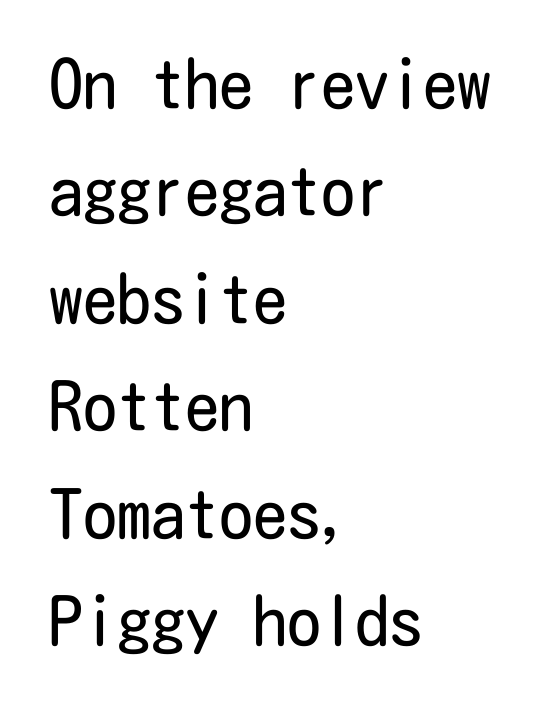
Heft: none added — not bold. Where is the straight margin? On the left. Posture: vertical. Between one letter and the next there's only the usual sliver of space. This rendering employs a face without finishing strokes, i.e., a sans-serif. Words float on clear page, feet unadorned.
